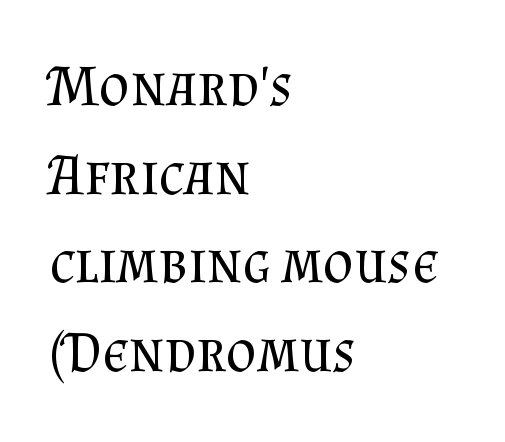
Q: Is the text bold? A: No.
Q: Is the text italic (slanted)? A: No, it is upright.
Q: Is the typeface a serif or a sans-serif typeface? A: Serif.
Q: Is the text underlined? A: No.
Q: How is the paragraph aligned? A: Left-aligned.
Q: Is the spacing between letters normal or unusually wide? A: Normal.
Q: Is the spacing between lines tight, normal or loose? A: Normal.
Q: Width (condensed, normal, or wide)? A: Normal.
Q: Stroke contrast? A: Medium.
Q: x-height? A: Small.
Q: Monospaced? A: No.
